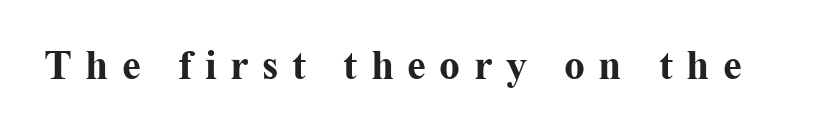
Observe the wide spacing: letters keep a clear distance from each other. Summary of weight: heavy, a full bold. Characters remain perfectly vertical along every line. The words here are not underlined. The letters advance in unequal steps, a hallmark of proportional type.
